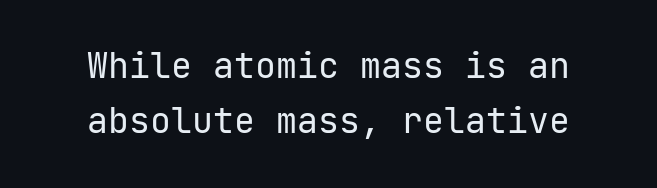
No heavy texture on the line: the type isn't bold. Type style note: lacks serifs. The rendering uses a moderate line-height, typical for paragraphs. Letters rest on an invisible, unmarked baseline. Upright lettering throughout. Note the uniform advance width — an 'i' takes as much space as an 'm'.
